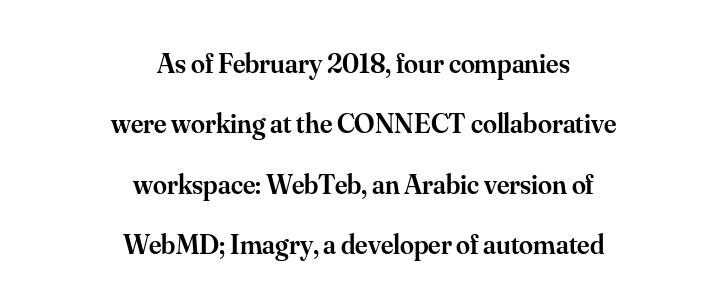
Q: Is the text bold? A: Semi-bold.
Q: Is the text italic (slanted)? A: No, it is upright.
Q: Is the typeface a serif or a sans-serif typeface? A: Serif.
Q: Is the text underlined? A: No.
Q: How is the paragraph aligned? A: Centered.
Q: Is the spacing between letters normal or unusually wide? A: Normal.
Q: Is the spacing between lines tight, normal or loose? A: Loose.
Q: Width (condensed, normal, or wide)? A: Normal.
Q: Stroke contrast? A: Medium.
Q: x-height? A: Small.
Q: Monospaced? A: No.
